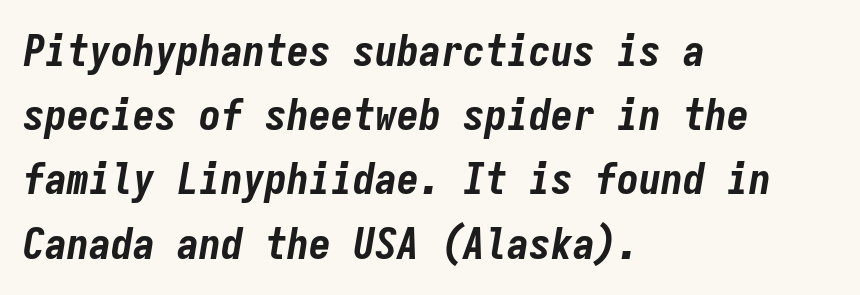
{"italic": "yes", "lean": "right", "slant_degrees": 9, "bold": "yes", "weight": "bold", "width": "condensed", "stroke_contrast": "low", "x_height": "medium", "monospaced": "yes", "underline": "no", "align": "left", "line_spacing": "normal", "line_spacing_ratio": 1.46, "letter_spacing": "normal", "letter_spacing_em": 0.0, "glyph_px": 44}
